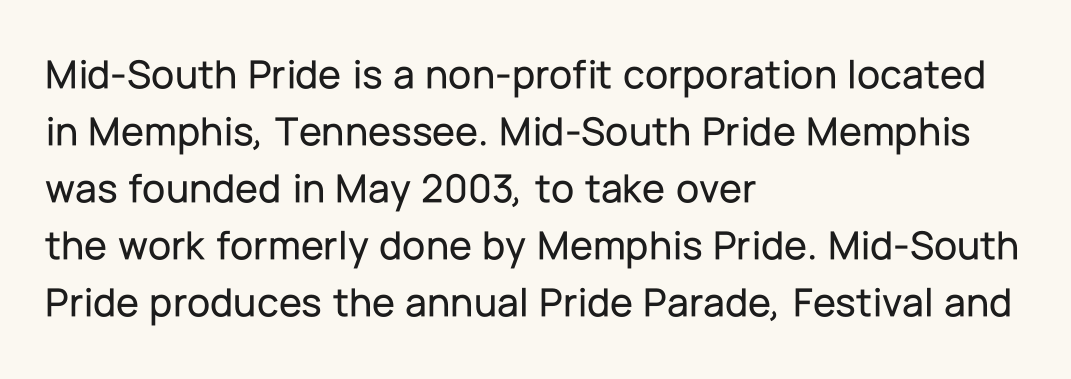
Compared with typical paragraphs, the rows here are spaced about the same. The letters carry no serifs — their stems end cleanly without finishing strokes. Spacing verdict: proportional, widths tailored to each character. The letters stand straight up with perfectly vertical stems. Letter spacing: default. The area under the type is left untouched.
